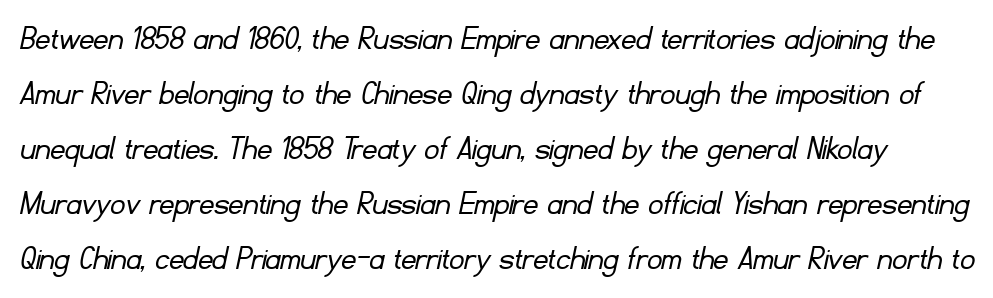
The image shows 36 px light sans-serif type; set normal line spacing (1.53x), normal letter spacing, not underlined; low stroke contrast and a small x-height.
